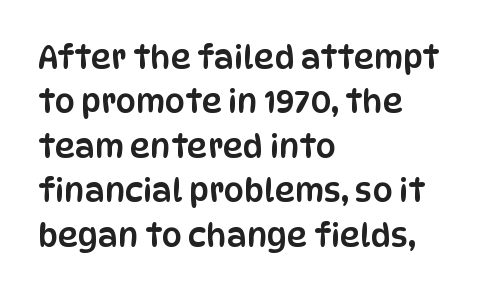
Q: Is the text italic (slanted)? A: No, it is upright.
Q: Is the typeface a serif or a sans-serif typeface? A: Sans-serif.
Q: Is the text underlined? A: No.
Q: How is the paragraph aligned? A: Left-aligned.
Q: Is the spacing between letters normal or unusually wide? A: Normal.
Q: Is the spacing between lines tight, normal or loose? A: Normal.
Q: Width (condensed, normal, or wide)? A: Condensed.
Q: Stroke contrast? A: Low.
Q: x-height? A: Large.
Q: Monospaced? A: No.
